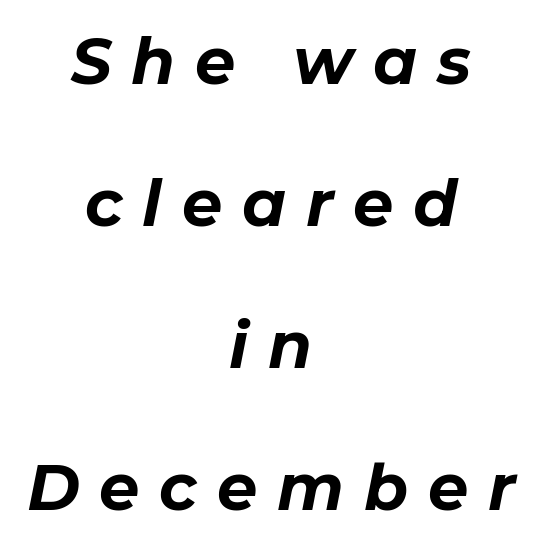
Q: Is the text bold? A: Yes.
Q: Is the text italic (slanted)? A: Yes, it leans right by about 11 degrees.
Q: Is the text underlined? A: No.
Q: How is the paragraph aligned? A: Centered.
Q: Is the spacing between letters normal or unusually wide? A: Unusually wide.
Q: Is the spacing between lines tight, normal or loose? A: Loose.
Q: Width (condensed, normal, or wide)? A: Normal.
Q: Stroke contrast? A: Low.
Q: x-height? A: Medium.
Q: Monospaced? A: No.
